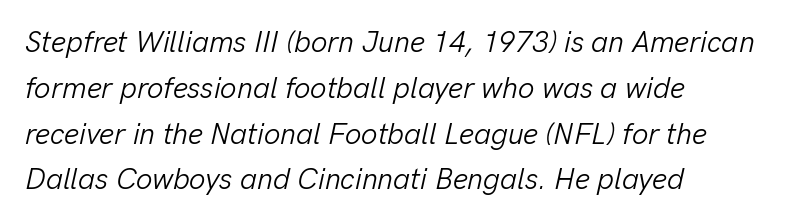
{"italic": "yes", "lean": "right", "slant_degrees": 13, "bold": "no", "weight": "light", "width": "normal", "stroke_contrast": "low", "x_height": "medium", "monospaced": "no", "underline": "no", "align": "left", "line_spacing": "normal", "line_spacing_ratio": 1.58, "letter_spacing": "normal", "letter_spacing_em": 0.0, "glyph_px": 29}
